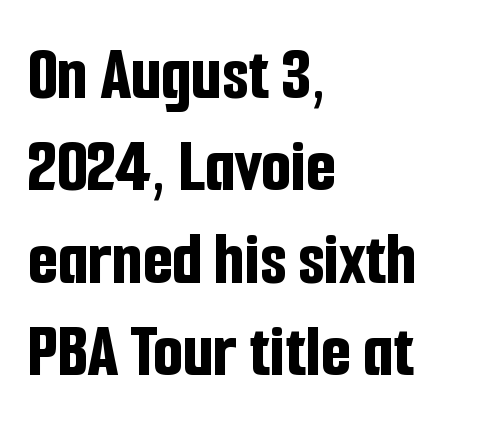
The image shows 77 px bold, condensed sans-serif type, upright; set left-aligned, line spacing 1.2x, normal letter spacing, not underlined; low stroke contrast and a medium x-height.
